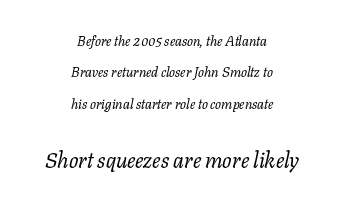
The image shows 22 px text type, italic (leaning right); set centered, loose line spacing (2.24x), normal letter spacing, not underlined; the second (bottom) block is 1.57x larger.
